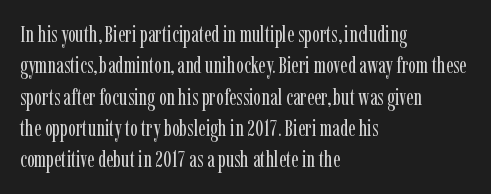
The image shows 23 px text type, upright; set left-aligned, normal line spacing (1.36x), normal letter spacing, not underlined.
